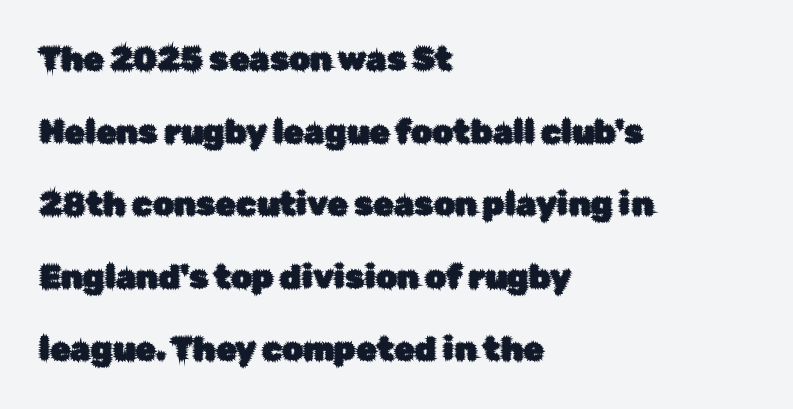
The image shows 33 px sans-serif type, upright; set left-aligned, loose line spacing (2.2x), normal letter spacing, not underlined; low stroke contrast and a medium x-height.
